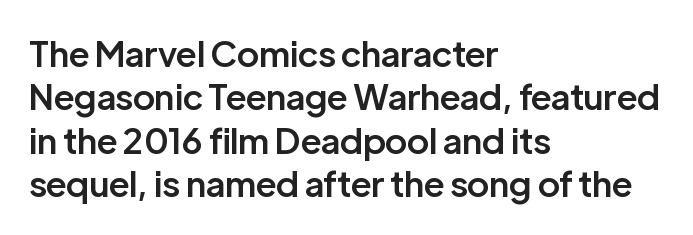
Q: Is the text bold? A: Semi-bold.
Q: Is the text italic (slanted)? A: No, it is upright.
Q: Is the typeface a serif or a sans-serif typeface? A: Sans-serif.
Q: Is the text underlined? A: No.
Q: How is the paragraph aligned? A: Left-aligned.
Q: Is the spacing between letters normal or unusually wide? A: Normal.
Q: Width (condensed, normal, or wide)? A: Normal.
Q: Stroke contrast? A: Low.
Q: x-height? A: Medium.
Q: Monospaced? A: No.
